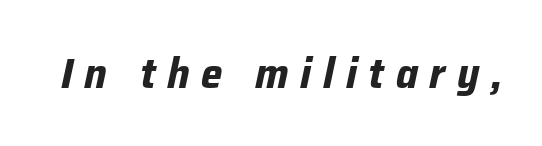
Q: Is the text bold? A: Yes.
Q: Is the text italic (slanted)? A: Yes, it leans right by about 12 degrees.
Q: Is the text underlined? A: No.
Q: Is the spacing between letters normal or unusually wide? A: Unusually wide.
Q: Width (condensed, normal, or wide)? A: Normal.
Q: Stroke contrast? A: Low.
Q: x-height? A: Medium.
Q: Monospaced? A: No.
